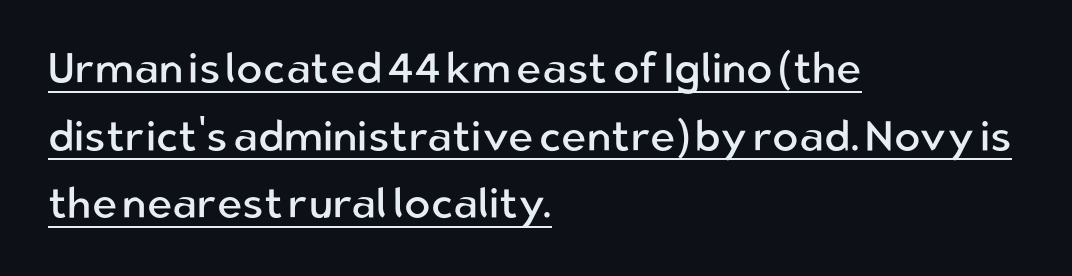
Q: Is the text bold? A: No.
Q: Is the text italic (slanted)? A: No, it is upright.
Q: Is the typeface a serif or a sans-serif typeface? A: Sans-serif.
Q: Is the text underlined? A: Yes.
Q: How is the paragraph aligned? A: Left-aligned.
Q: Is the spacing between letters normal or unusually wide? A: Normal.
Q: Is the spacing between lines tight, normal or loose? A: Normal.
Q: Width (condensed, normal, or wide)? A: Normal.
Q: Stroke contrast? A: Low.
Q: x-height? A: Medium.
Q: Monospaced? A: No.
